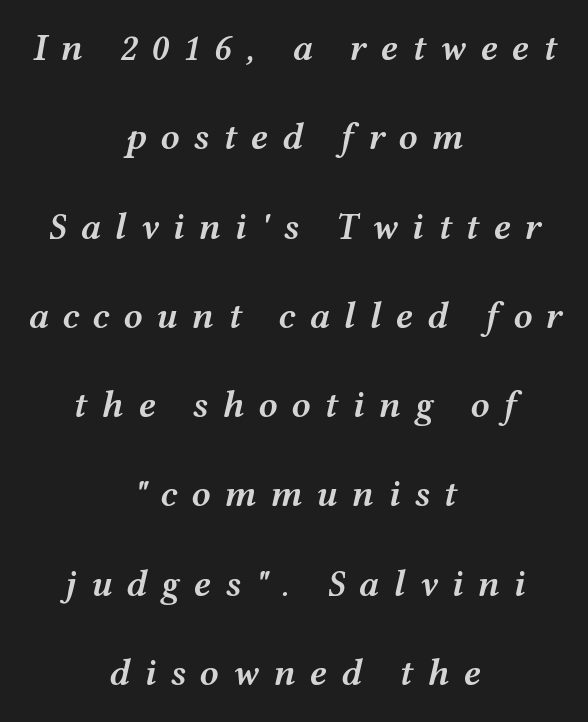
The image shows 38 px semibold, wide type, italic (leaning right); set centered, loose line spacing (2.35x), unusually wide letter spacing (+0.36 em), not underlined; medium stroke contrast and a medium x-height.
